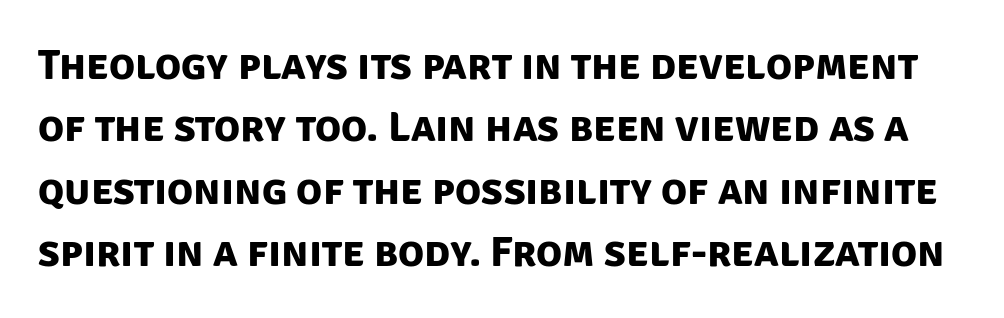
{"serif": "no", "bold": "yes", "weight": "bold", "width": "normal", "stroke_contrast": "low", "x_height": "large", "monospaced": "no", "underline": "no", "line_spacing": "normal", "line_spacing_ratio": 1.45, "letter_spacing": "normal", "letter_spacing_em": 0.0, "glyph_px": 43}
